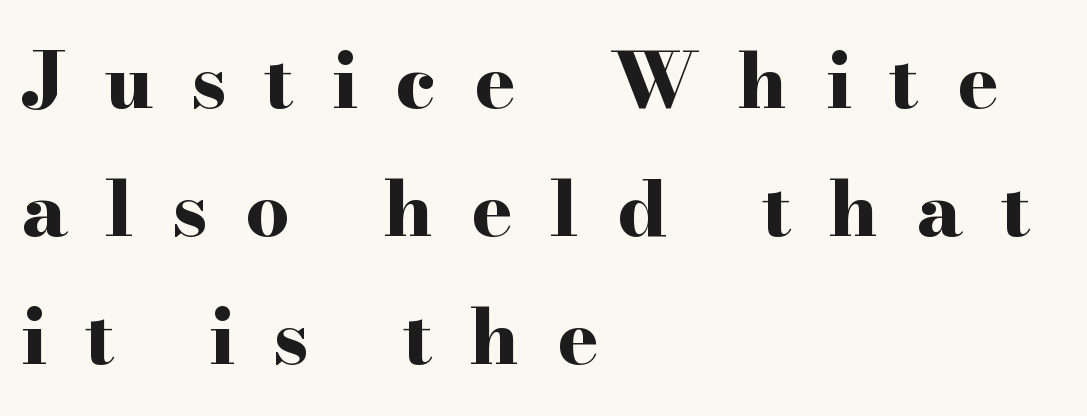
Q: Is the text bold? A: Yes.
Q: Is the text italic (slanted)? A: No, it is upright.
Q: Is the typeface a serif or a sans-serif typeface? A: Serif.
Q: Is the text underlined? A: No.
Q: How is the paragraph aligned? A: Left-aligned.
Q: Is the spacing between letters normal or unusually wide? A: Unusually wide.
Q: Is the spacing between lines tight, normal or loose? A: Normal.
Q: Width (condensed, normal, or wide)? A: Wide.
Q: Stroke contrast? A: High.
Q: x-height? A: Small.
Q: Monospaced? A: No.
